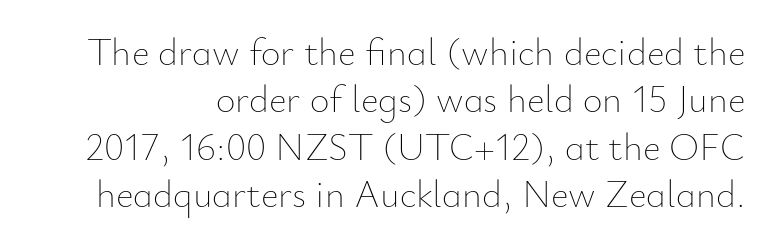
No word sits above an underline. A typesetter would mark this as roman, not italic. Is the stroke heavy? The answer is a plain regular-or-lighter. The line-height multiplier appears to be the usual default.
